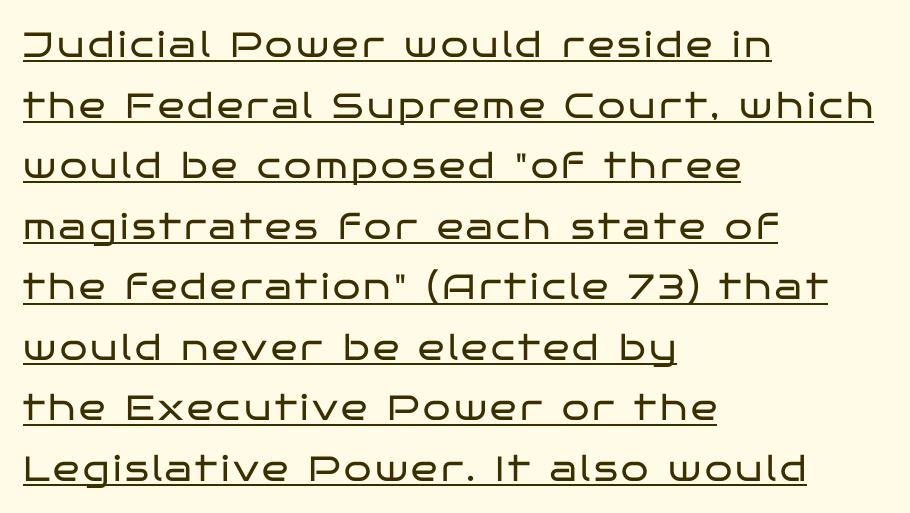
Q: Is the text bold? A: No.
Q: Is the text italic (slanted)? A: No, it is upright.
Q: Is the typeface a serif or a sans-serif typeface? A: Sans-serif.
Q: Is the text underlined? A: Yes.
Q: How is the paragraph aligned? A: Left-aligned.
Q: Width (condensed, normal, or wide)? A: Wide.
Q: Stroke contrast? A: Low.
Q: x-height? A: Large.
Q: Monospaced? A: No.
